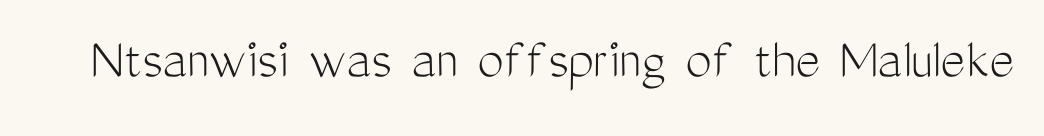
Font category for this specimen: sans-serif. Decoration check: the copy has no underline. Glyph-to-glyph distance matches everyday printed text. Quick note: not italic, upright. Varying glyph widths throughout — classic text-font behaviour. Heft: none added — not bold.
